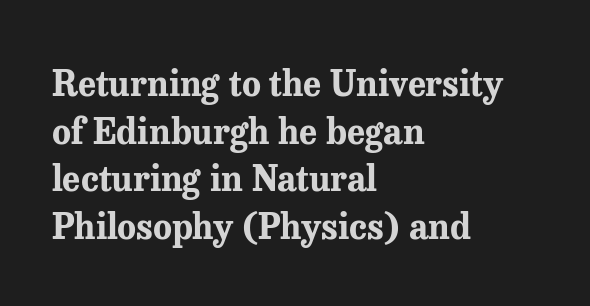
{"serif": "yes", "italic": "no", "bold": "yes", "weight": "bold", "width": "normal", "stroke_contrast": "medium", "x_height": "medium", "monospaced": "no", "underline": "no", "align": "left", "line_spacing": "normal", "line_spacing_ratio": 1.36, "letter_spacing": "normal", "letter_spacing_em": 0.0, "glyph_px": 35}
